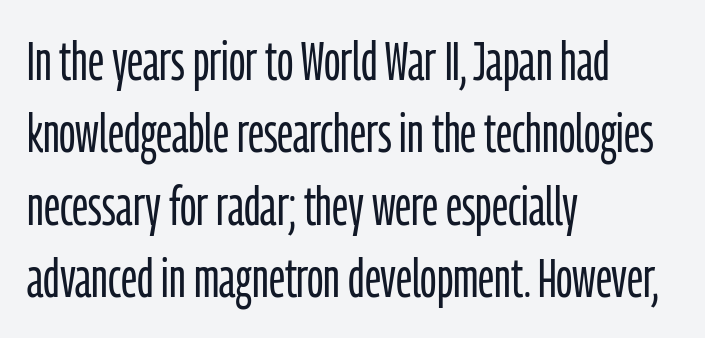
The image shows 54 px light, condensed sans-serif type, upright; set left-aligned, normal line spacing (1.34x), normal letter spacing, not underlined; low stroke contrast and a medium x-height.
